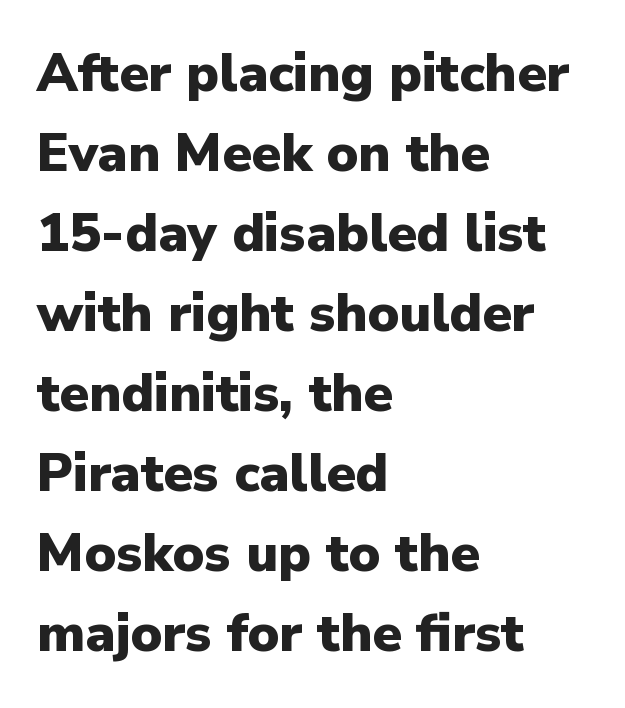
Q: Is the text bold? A: Yes.
Q: Is the text italic (slanted)? A: No, it is upright.
Q: Is the typeface a serif or a sans-serif typeface? A: Sans-serif.
Q: Is the text underlined? A: No.
Q: How is the paragraph aligned? A: Left-aligned.
Q: Is the spacing between letters normal or unusually wide? A: Normal.
Q: Is the spacing between lines tight, normal or loose? A: Normal.
Q: Width (condensed, normal, or wide)? A: Normal.
Q: Stroke contrast? A: Low.
Q: x-height? A: Medium.
Q: Monospaced? A: No.
